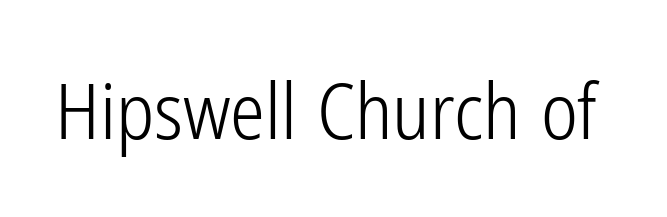
Rendered with straight, roman letterforms. Font category for this specimen: sans-serif. Honestly, the letter spacing is just normal — you wouldn't notice it. Letters have the restrained weight of plain body copy at most. Think of a printed novel: that variable character pitch is what you see here. Honestly, there is no underline to notice here at all.
